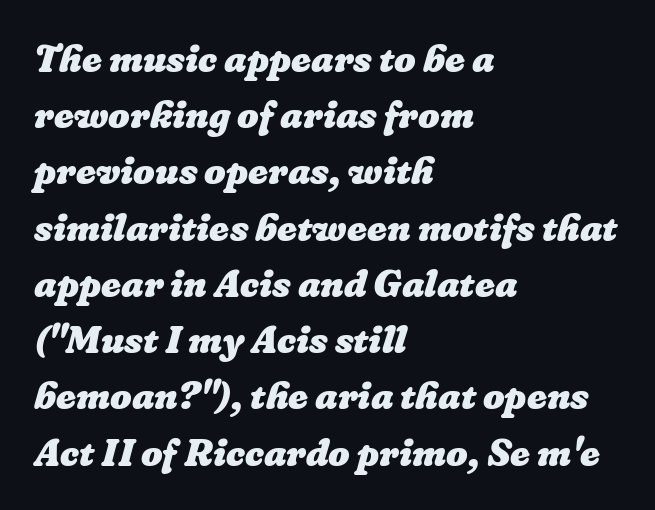
Q: Is the text bold? A: Yes.
Q: Is the text underlined? A: No.
Q: How is the paragraph aligned? A: Left-aligned.
Q: Is the spacing between letters normal or unusually wide? A: Normal.
Q: Is the spacing between lines tight, normal or loose? A: Normal.
Q: Width (condensed, normal, or wide)? A: Normal.
Q: Stroke contrast? A: Low.
Q: x-height? A: Medium.
Q: Monospaced? A: No.
